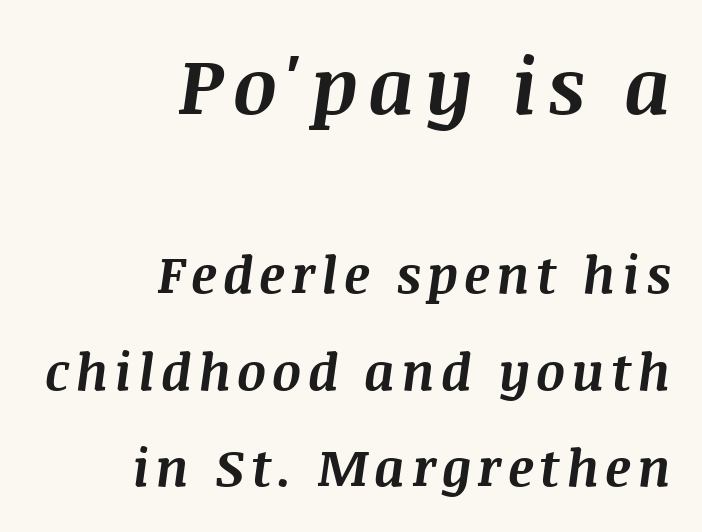
{"italic": "yes", "lean": "right", "slant_degrees": 8, "bold": "yes", "weight": "bold", "width": "normal", "stroke_contrast": "medium", "x_height": "large", "monospaced": "no", "underline": "no", "align": "right", "line_spacing_ratio": 1.89, "larger_block": "first", "size_ratio": 1.51, "glyph_px": 77}
